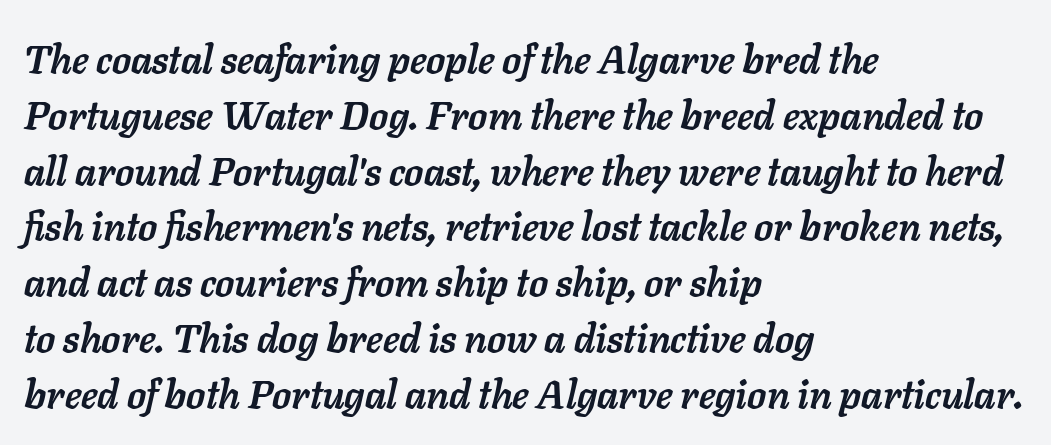
Q: Is the text bold? A: Yes.
Q: Is the text italic (slanted)? A: Yes, it leans right by about 11 degrees.
Q: Is the text underlined? A: No.
Q: How is the paragraph aligned? A: Left-aligned.
Q: Is the spacing between letters normal or unusually wide? A: Normal.
Q: Is the spacing between lines tight, normal or loose? A: Normal.
Q: Width (condensed, normal, or wide)? A: Normal.
Q: Stroke contrast? A: Low.
Q: x-height? A: Medium.
Q: Monospaced? A: No.
